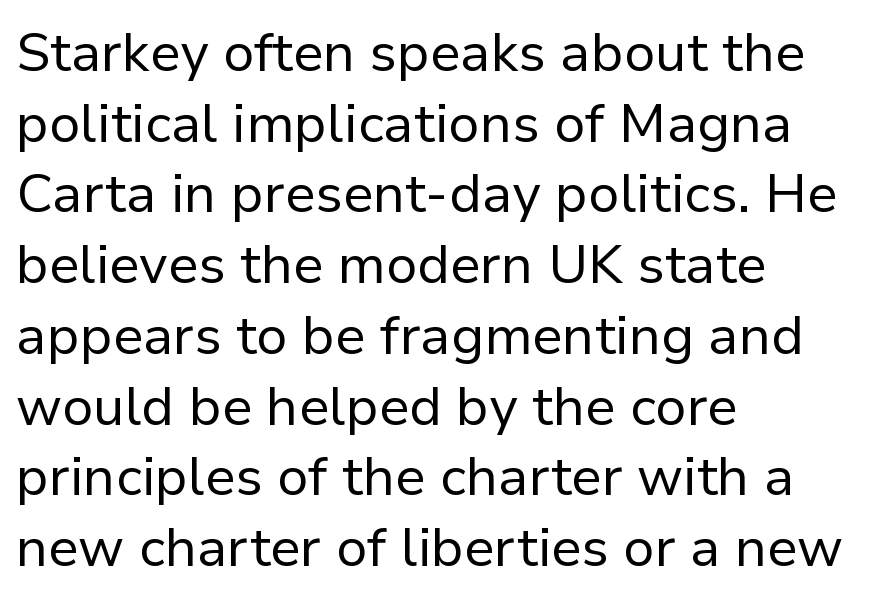
Q: Is the text bold? A: No.
Q: Is the text italic (slanted)? A: No, it is upright.
Q: Is the typeface a serif or a sans-serif typeface? A: Sans-serif.
Q: Is the text underlined? A: No.
Q: How is the paragraph aligned? A: Left-aligned.
Q: Is the spacing between letters normal or unusually wide? A: Normal.
Q: Is the spacing between lines tight, normal or loose? A: Normal.
Q: Width (condensed, normal, or wide)? A: Normal.
Q: Stroke contrast? A: Low.
Q: x-height? A: Medium.
Q: Monospaced? A: No.
